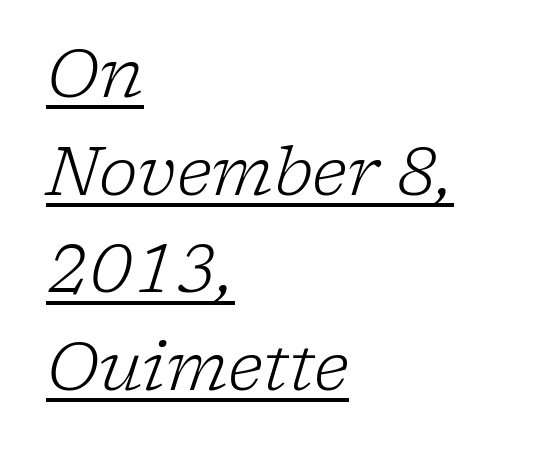
The image shows 66 px light serif type, italic (leaning right); set left-aligned, normal line spacing (1.48x), normal letter spacing, underlined; low stroke contrast and a medium x-height.
